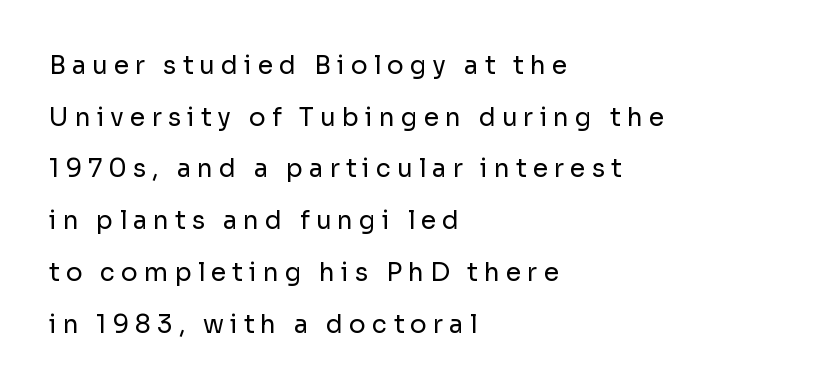
{"italic": "no", "bold": "no", "underline": "no", "align": "left", "line_spacing": "loose", "line_spacing_ratio": 2.07, "letter_spacing": "wide", "letter_spacing_em": 0.24, "glyph_px": 25}
